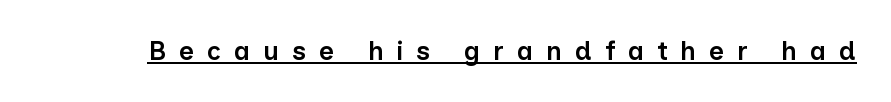
Q: Is the text bold? A: Semi-bold.
Q: Is the text italic (slanted)? A: No, it is upright.
Q: Is the text underlined? A: Yes.
Q: Is the spacing between letters normal or unusually wide? A: Unusually wide.
